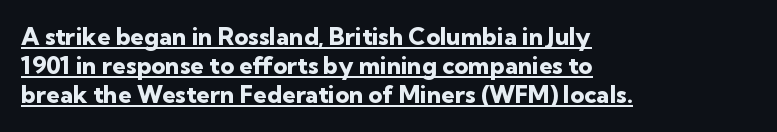
Q: Is the text bold? A: Yes.
Q: Is the text italic (slanted)? A: No, it is upright.
Q: Is the text underlined? A: Yes.
Q: How is the paragraph aligned? A: Left-aligned.
Q: Is the spacing between letters normal or unusually wide? A: Normal.
